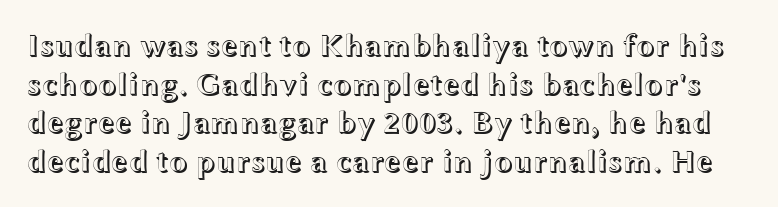
The image shows 31 px wide type, upright; set normal line spacing (1.25x), normal letter spacing, not underlined; a medium x-height.
